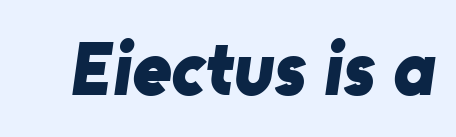
{"serif": "no", "bold": "yes", "weight": "bold", "width": "normal", "stroke_contrast": "low", "x_height": "medium", "monospaced": "no", "underline": "no", "letter_spacing": "normal", "letter_spacing_em": 0.0, "glyph_px": 75}
